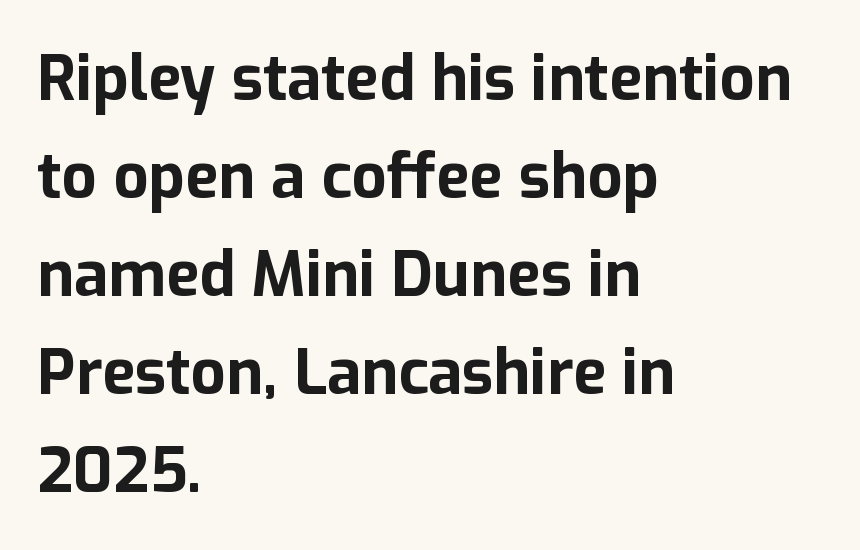
Q: Is the text bold? A: Yes.
Q: Is the text italic (slanted)? A: No, it is upright.
Q: Is the typeface a serif or a sans-serif typeface? A: Sans-serif.
Q: Is the text underlined? A: No.
Q: How is the paragraph aligned? A: Left-aligned.
Q: Is the spacing between letters normal or unusually wide? A: Normal.
Q: Is the spacing between lines tight, normal or loose? A: Normal.
Q: Width (condensed, normal, or wide)? A: Normal.
Q: Stroke contrast? A: Low.
Q: x-height? A: Medium.
Q: Monospaced? A: No.
